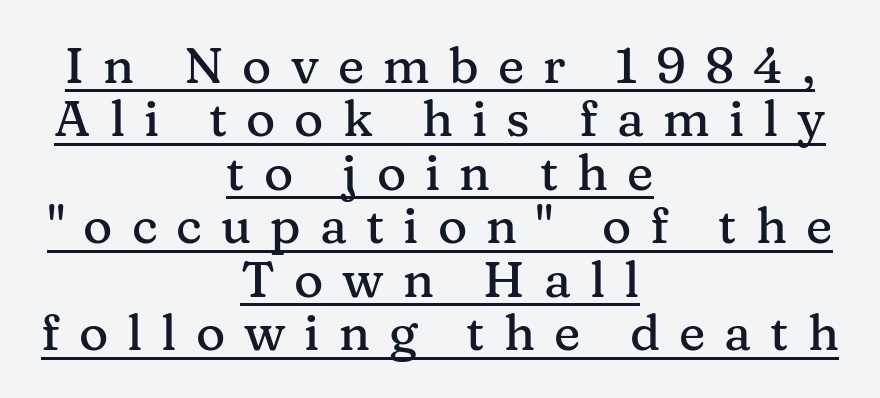
The image shows 50 px serif type, upright; set centered, tight line spacing (1.07x), unusually wide letter spacing (+0.38 em), underlined; medium stroke contrast and a medium x-height.
